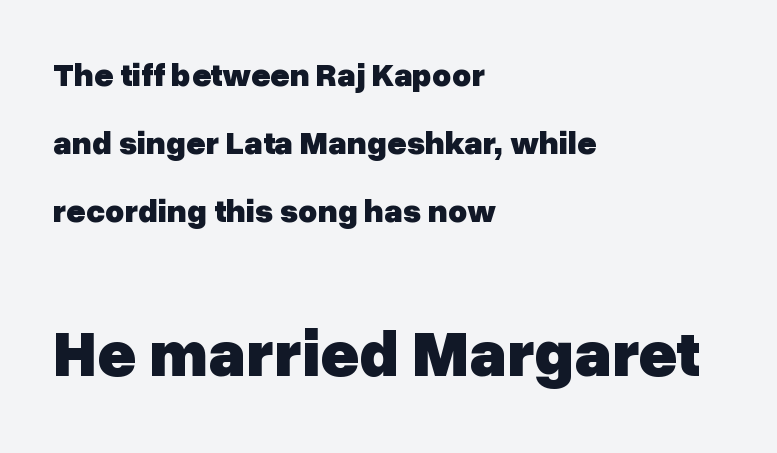
{"serif": "no", "italic": "no", "bold": "yes", "weight": "heavy", "width": "normal", "stroke_contrast": "low", "x_height": "medium", "monospaced": "no", "underline": "no", "align": "left", "line_spacing": "loose", "line_spacing_ratio": 2.06, "letter_spacing": "normal", "letter_spacing_em": 0.0, "larger_block": "second", "size_ratio": 2.0, "glyph_px": 66}
